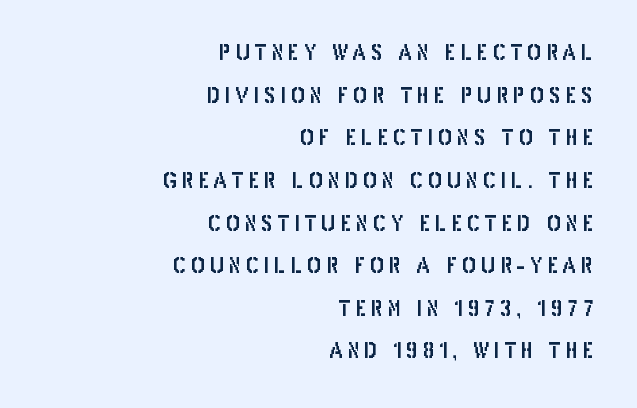
The image shows 21 px text type, upright; set right-aligned, loose line spacing (2.03x), unusually wide letter spacing (+0.23 em), not underlined.
